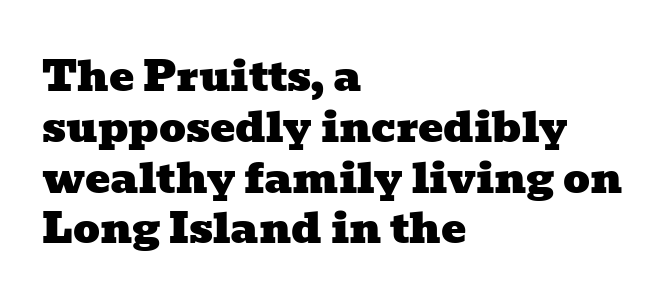
{"serif": "yes", "width": "wide", "stroke_contrast": "low", "x_height": "medium", "monospaced": "no", "underline": "no", "align": "left", "line_spacing_ratio": 1.21, "letter_spacing": "normal", "letter_spacing_em": 0.0, "glyph_px": 42}
